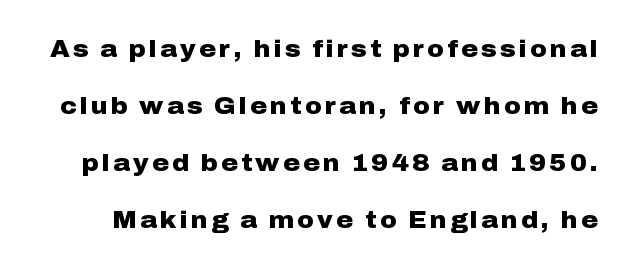
Tall strokes in this sample are plumb rather than angled. If you measured baseline to baseline, you'd find a long distance. Glance below the letters and you will spot only blank space. How heavy is the stroke? Heavy — this is a bold.
